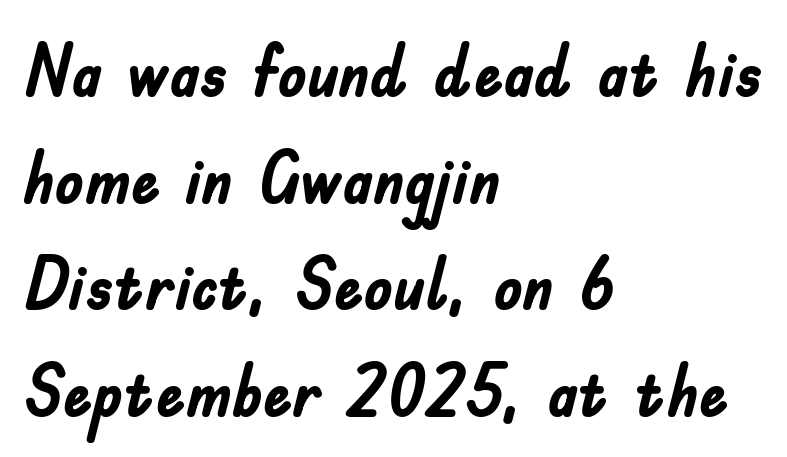
Q: Is the text bold? A: Yes.
Q: Is the text italic (slanted)? A: Yes.
Q: Is the typeface a serif or a sans-serif typeface? A: Sans-serif.
Q: Is the text underlined? A: No.
Q: How is the paragraph aligned? A: Left-aligned.
Q: Is the spacing between letters normal or unusually wide? A: Normal.
Q: Is the spacing between lines tight, normal or loose? A: Normal.
Q: Width (condensed, normal, or wide)? A: Condensed.
Q: Stroke contrast? A: Low.
Q: x-height? A: Small.
Q: Monospaced? A: No.
